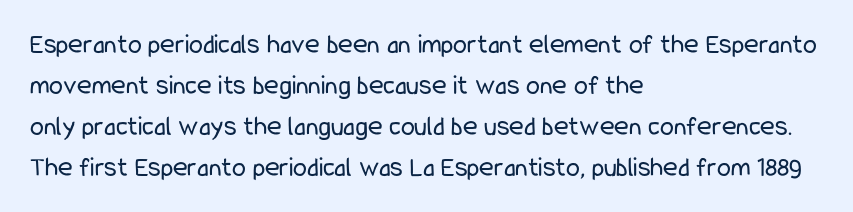
{"serif": "no", "italic": "no", "bold": "no", "weight": "regular", "width": "condensed", "stroke_contrast": "low", "x_height": "medium", "monospaced": "no", "underline": "no", "align": "left", "line_spacing": "normal", "line_spacing_ratio": 1.46, "letter_spacing": "normal", "letter_spacing_em": 0.0, "glyph_px": 28}
